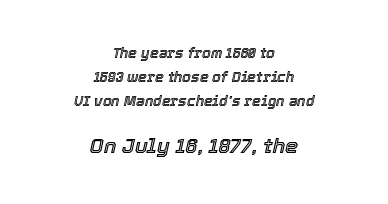
Q: Is the text italic (slanted)? A: Yes, it leans right by about 12 degrees.
Q: Is the text underlined? A: No.
Q: How is the paragraph aligned? A: Centered.
Q: Is the spacing between letters normal or unusually wide? A: Normal.
Q: Which block of text is set in a larger size, the first (top) or the second (bottom)? A: The second (bottom) one.
